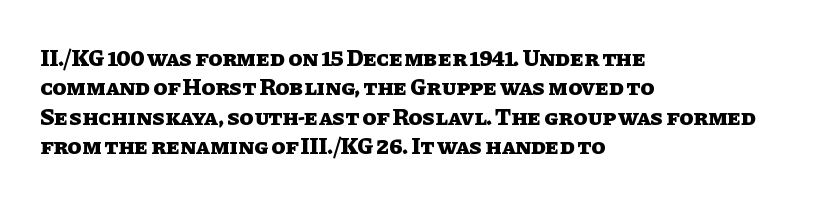
{"italic": "no", "bold": "yes", "underline": "no", "align": "left", "line_spacing": "normal", "line_spacing_ratio": 1.28, "letter_spacing": "normal", "letter_spacing_em": 0.0, "glyph_px": 23}
